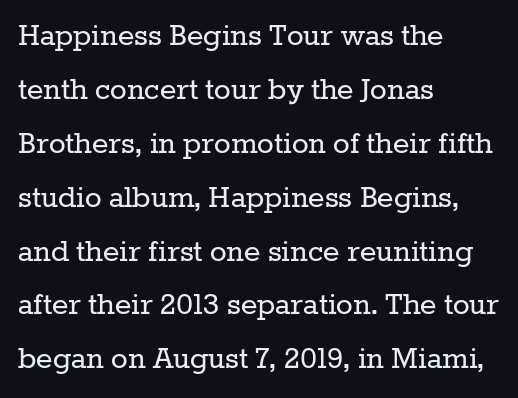
The image shows 35 px regular-weight serif type, upright; set left-aligned, normal line spacing (1.54x), normal letter spacing, not underlined; low stroke contrast and a medium x-height.
